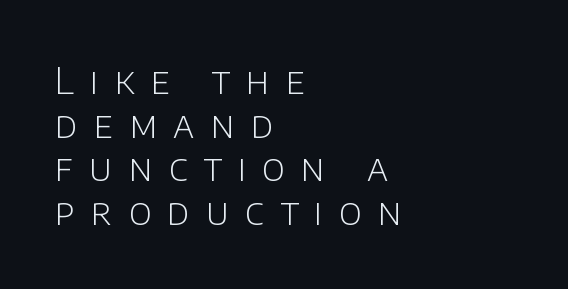
The image shows 37 px light sans-serif type, upright; set left-aligned, line spacing 1.18x, unusually wide letter spacing (+0.44 em), not underlined; low stroke contrast and a large x-height.
